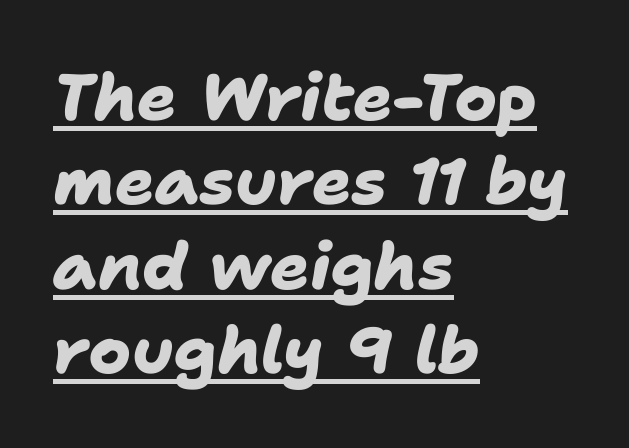
Students, this is bold: see how much ink each stroke carries. Proportional: the letters do not fall into vertical columns. Layout note: lines flush left. The space between consecutive lines is moderate.
